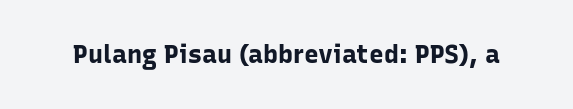
The image shows 25 px bold type, upright; set normal letter spacing, not underlined.
